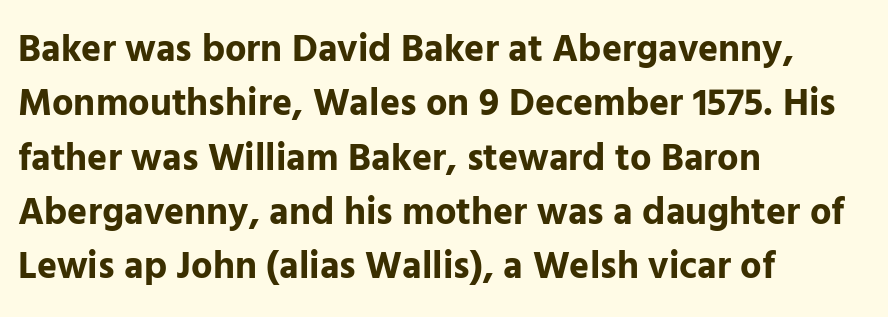
The image shows 38 px bold sans-serif type, upright; set left-aligned, normal line spacing (1.43x), normal letter spacing, not underlined; low stroke contrast and a medium x-height.
